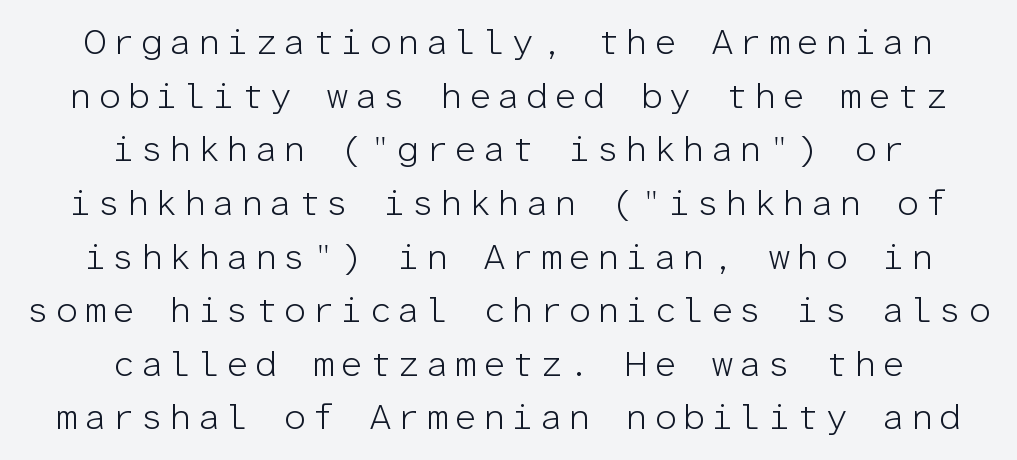
Q: Is the text bold? A: No.
Q: Is the text italic (slanted)? A: No, it is upright.
Q: Is the typeface a serif or a sans-serif typeface? A: Sans-serif.
Q: Is the text underlined? A: No.
Q: How is the paragraph aligned? A: Centered.
Q: Is the spacing between lines tight, normal or loose? A: Normal.
Q: Width (condensed, normal, or wide)? A: Normal.
Q: Stroke contrast? A: Low.
Q: x-height? A: Medium.
Q: Monospaced? A: Yes.
